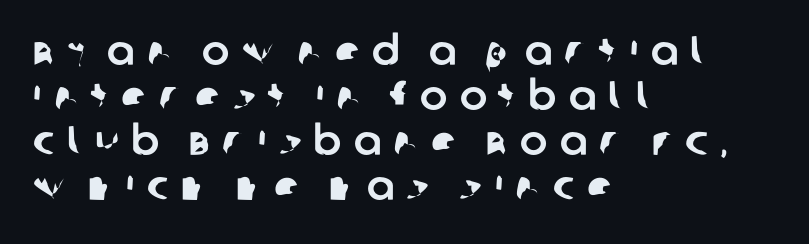
The image shows 41 px sans-serif type; set left-aligned, tight line spacing (1.1x), unusually wide letter spacing (+0.3 em), not underlined; low stroke contrast and a large x-height.
